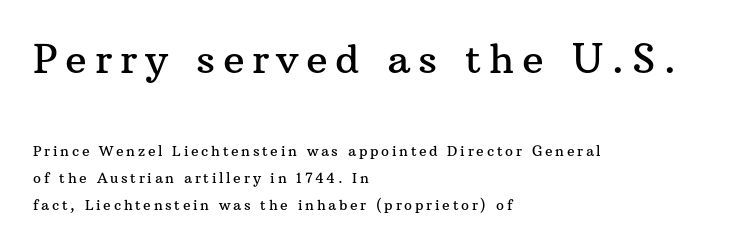
Does the lettering tilt? It doesn't — this is upright. The space beneath each line is pristine and unruled. Do the characters align in a grid? No, the font is proportional. The rendering anchors every line to the left-hand side. Type style note: has serifs.
